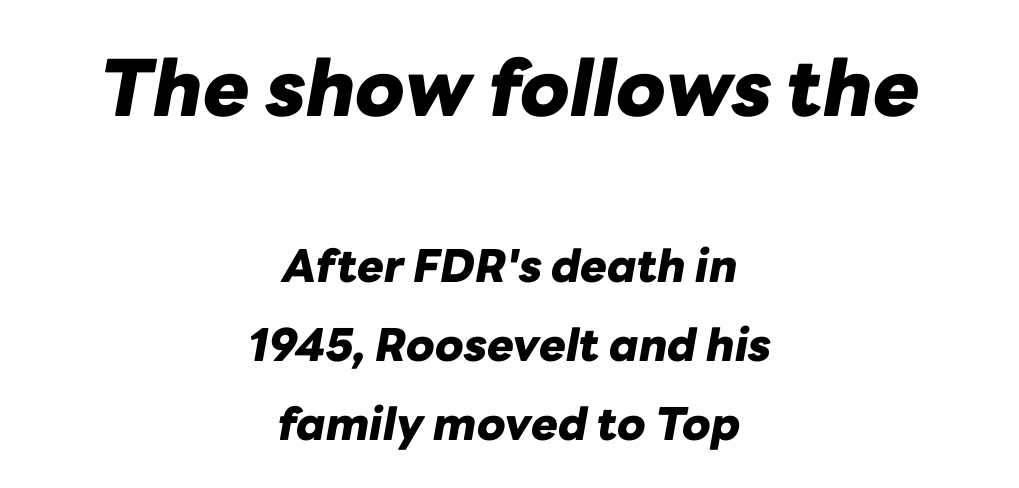
Q: Is the text bold? A: Yes.
Q: Is the text italic (slanted)? A: Yes, it leans right by about 10 degrees.
Q: Is the text underlined? A: No.
Q: How is the paragraph aligned? A: Centered.
Q: Is the spacing between letters normal or unusually wide? A: Normal.
Q: Which block of text is set in a larger size, the first (top) or the second (bottom)? A: The first (top) one.
Q: Width (condensed, normal, or wide)? A: Normal.
Q: Stroke contrast? A: Low.
Q: x-height? A: Medium.
Q: Monospaced? A: No.
